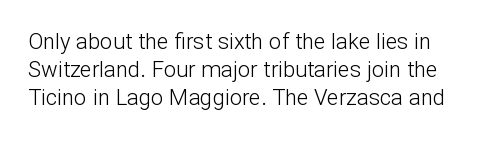
The image shows 22 px text type, upright; set normal line spacing (1.28x), normal letter spacing, not underlined.
